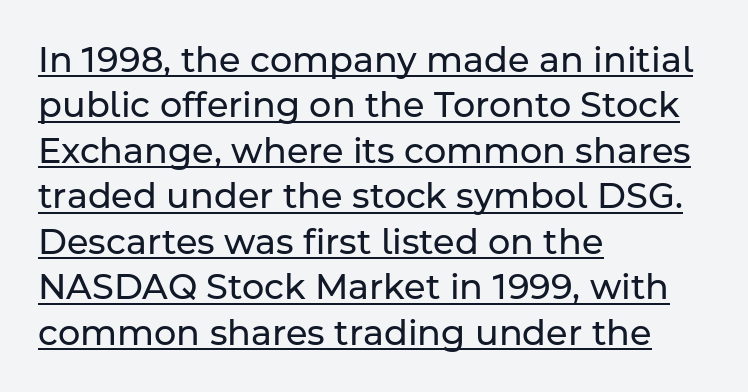
No italicization has been applied; the sample stays upright. The passage shown is not bold in any degree. Is this a fixed-width face? No — the glyphs have proportional, varying widths. Line beginnings align vertically; line endings do not. Font category for this specimen: sans-serif.
